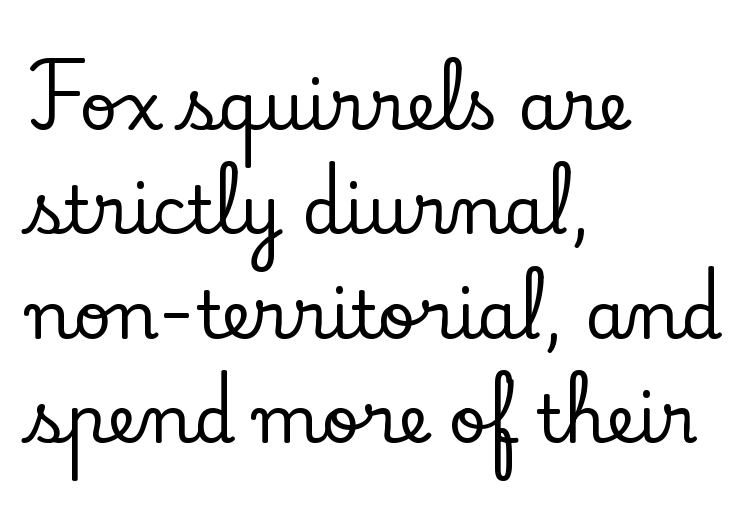
The image shows 66 px serif type, upright; set left-aligned, normal line spacing (1.58x), normal letter spacing, not underlined; low stroke contrast and a small x-height.
